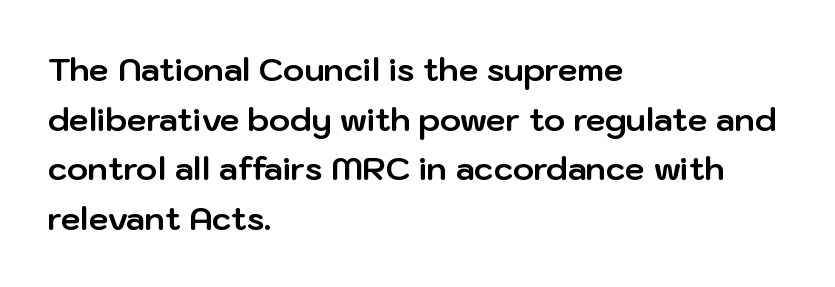
Q: Is the text bold? A: Yes.
Q: Is the text italic (slanted)? A: No, it is upright.
Q: Is the typeface a serif or a sans-serif typeface? A: Sans-serif.
Q: Is the text underlined? A: No.
Q: How is the paragraph aligned? A: Left-aligned.
Q: Is the spacing between letters normal or unusually wide? A: Normal.
Q: Is the spacing between lines tight, normal or loose? A: Normal.
Q: Width (condensed, normal, or wide)? A: Normal.
Q: Stroke contrast? A: Low.
Q: x-height? A: Medium.
Q: Monospaced? A: No.
